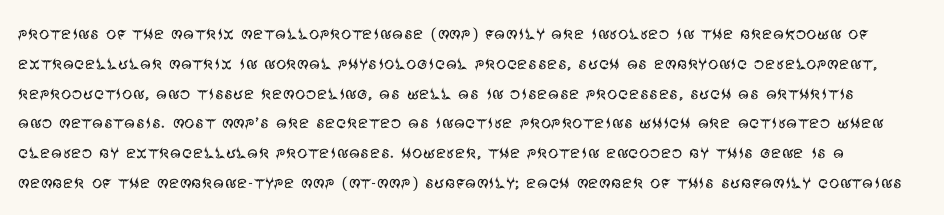
The image shows 21 px text type, upright; set normal line spacing (1.42x), normal letter spacing, not underlined.
